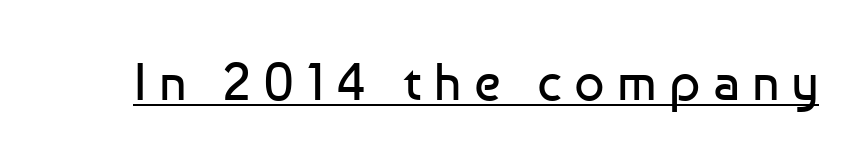
Q: Is the text bold? A: No.
Q: Is the text italic (slanted)? A: No, it is upright.
Q: Is the typeface a serif or a sans-serif typeface? A: Sans-serif.
Q: Is the text underlined? A: Yes.
Q: Is the spacing between letters normal or unusually wide? A: Unusually wide.
Q: Width (condensed, normal, or wide)? A: Normal.
Q: Stroke contrast? A: Low.
Q: x-height? A: Medium.
Q: Monospaced? A: No.
